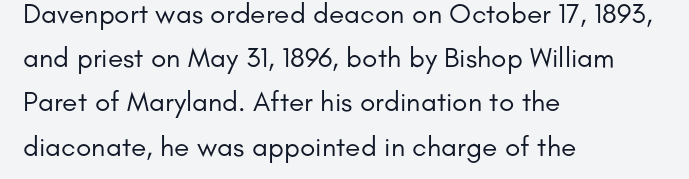
{"serif": "no", "italic": "no", "bold": "no", "weight": "regular", "width": "normal", "stroke_contrast": "low", "x_height": "small", "monospaced": "no", "underline": "no", "align": "left", "line_spacing": "normal", "line_spacing_ratio": 1.58, "letter_spacing": "normal", "letter_spacing_em": 0.0, "glyph_px": 28}
